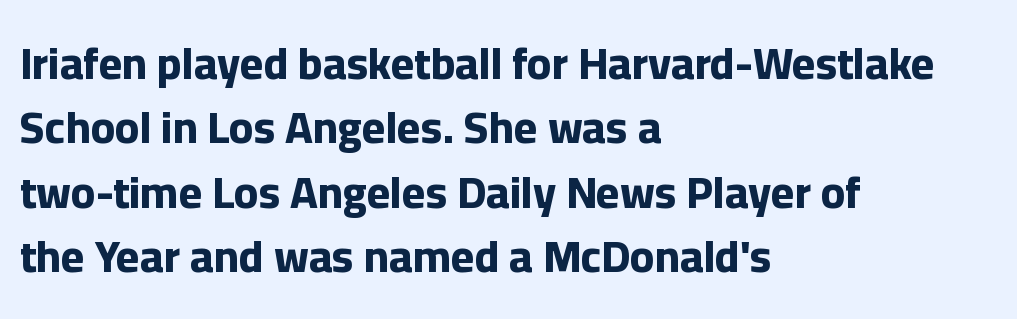
Q: Is the text bold? A: Yes.
Q: Is the text italic (slanted)? A: No, it is upright.
Q: Is the typeface a serif or a sans-serif typeface? A: Sans-serif.
Q: Is the text underlined? A: No.
Q: How is the paragraph aligned? A: Left-aligned.
Q: Is the spacing between letters normal or unusually wide? A: Normal.
Q: Is the spacing between lines tight, normal or loose? A: Normal.
Q: Width (condensed, normal, or wide)? A: Normal.
Q: Stroke contrast? A: Low.
Q: x-height? A: Medium.
Q: Monospaced? A: No.
